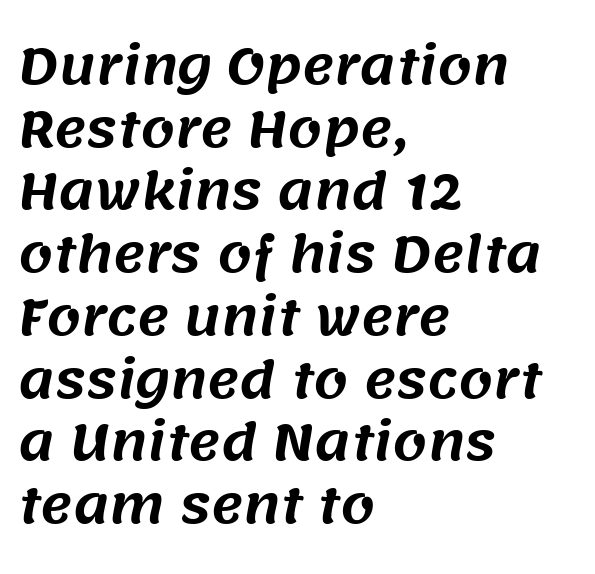
Q: Is the typeface a serif or a sans-serif typeface? A: Sans-serif.
Q: Is the text underlined? A: No.
Q: How is the paragraph aligned? A: Left-aligned.
Q: Is the spacing between letters normal or unusually wide? A: Normal.
Q: Is the spacing between lines tight, normal or loose? A: Normal.
Q: Width (condensed, normal, or wide)? A: Normal.
Q: Stroke contrast? A: Medium.
Q: x-height? A: Large.
Q: Monospaced? A: No.
